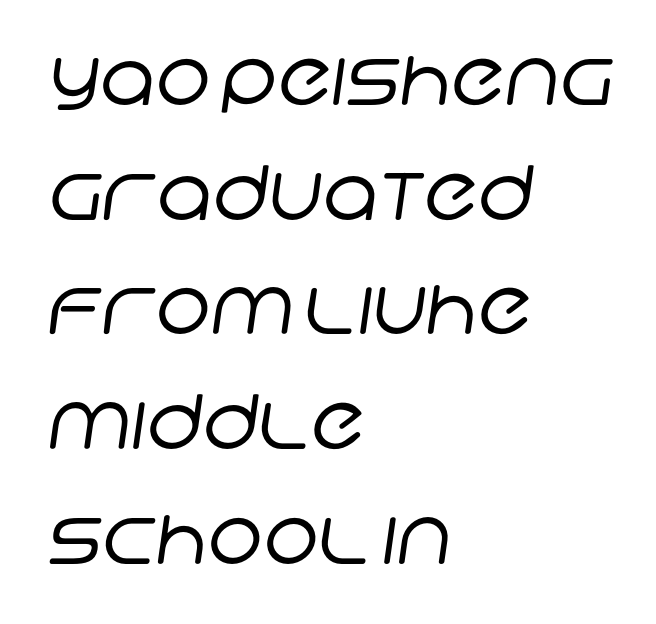
The image shows 75 px regular-weight sans-serif type; set left-aligned, normal line spacing (1.53x), normal letter spacing, not underlined; low stroke contrast and a large x-height.
